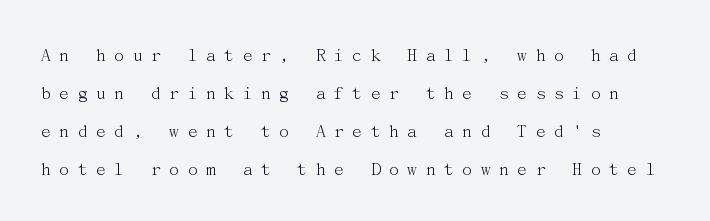
{"italic": "no", "bold": "no", "underline": "no", "align": "left", "line_spacing": "loose", "line_spacing_ratio": 1.9, "letter_spacing": "wide", "letter_spacing_em": 0.33, "glyph_px": 20}
